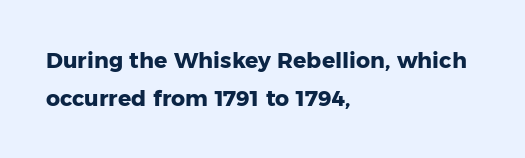
Underline: absent. Chunky letters — that's bold for sure. In terms of letterspacing, this is plain default setting. Does the lettering tilt? It doesn't — this is upright. The rag falls on the right side of this text block.
